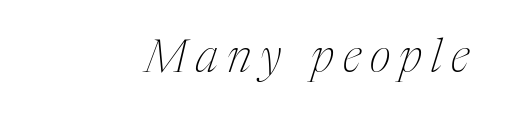
The space beneath each line is pristine and unruled. Characters are canted at an angle relative to the baseline's perpendicular. There is plenty of visible air inserted between adjacent glyphs. Stroke thickness stays within the range of a standard reading face or lighter. Unlike a clean sans, this face finishes its strokes with serifs.
